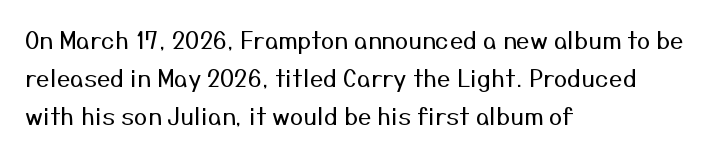
Caption: standard tracking, unaltered. How would I describe the line gaps? Plain and ordinary. Notice how the stems are strictly vertical — no italics here. The typeface has the unassuming heft of standard copy or less. The lines are quadded left.
